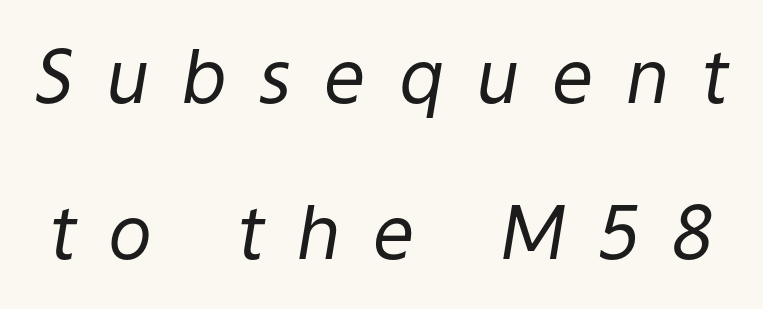
Only glyphs here, with clear space below each row. Spacing between characters has been opened up far beyond the box default. Here the designer chose a conventional face with non-uniform glyph widths. The lines are spread far apart with generous leading.
